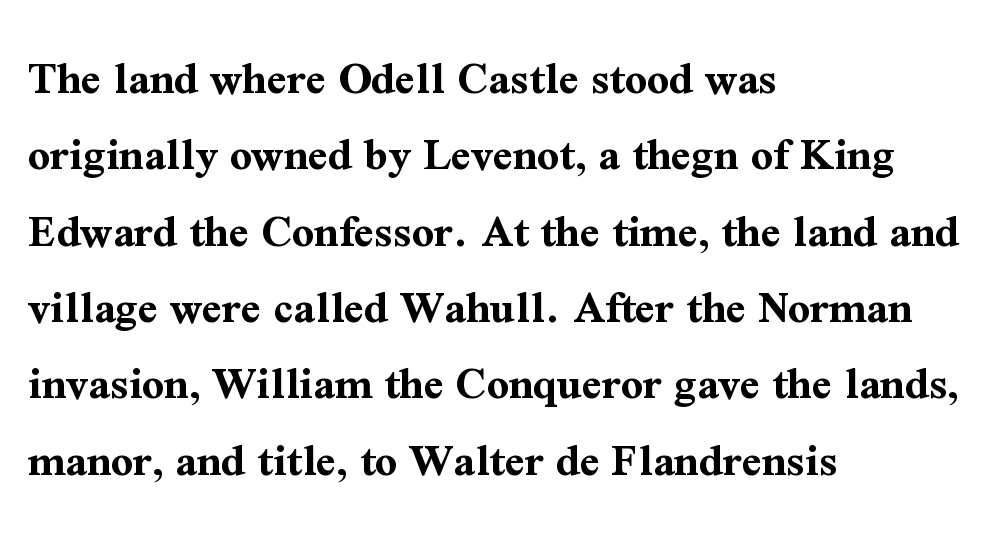
The image shows 48 px bold serif type, upright; set left-aligned, normal line spacing (1.59x), normal letter spacing, not underlined; medium stroke contrast and a medium x-height.
